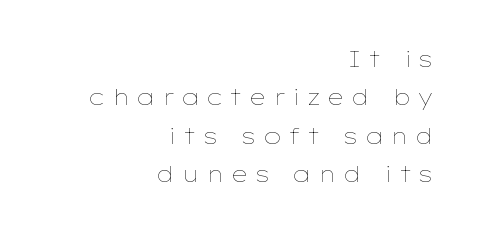
Q: Is the text bold? A: No.
Q: Is the text italic (slanted)? A: No, it is upright.
Q: Is the text underlined? A: No.
Q: How is the paragraph aligned? A: Right-aligned.
Q: Is the spacing between letters normal or unusually wide? A: Unusually wide.
